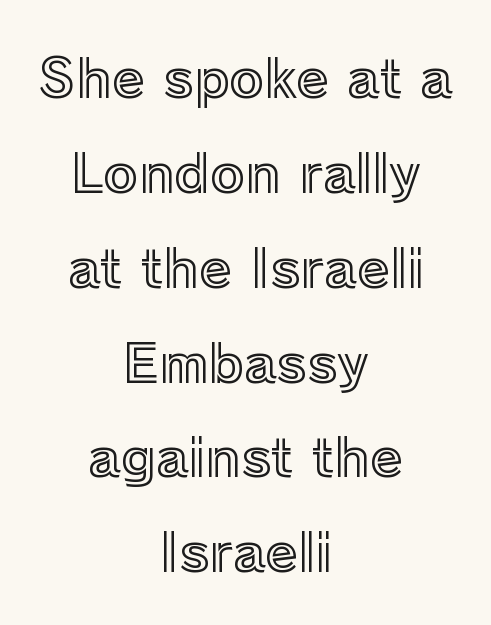
Q: Is the text italic (slanted)? A: No, it is upright.
Q: Is the text underlined? A: No.
Q: How is the paragraph aligned? A: Centered.
Q: Is the spacing between letters normal or unusually wide? A: Normal.
Q: Width (condensed, normal, or wide)? A: Normal.
Q: x-height? A: Medium.
Q: Monospaced? A: No.
